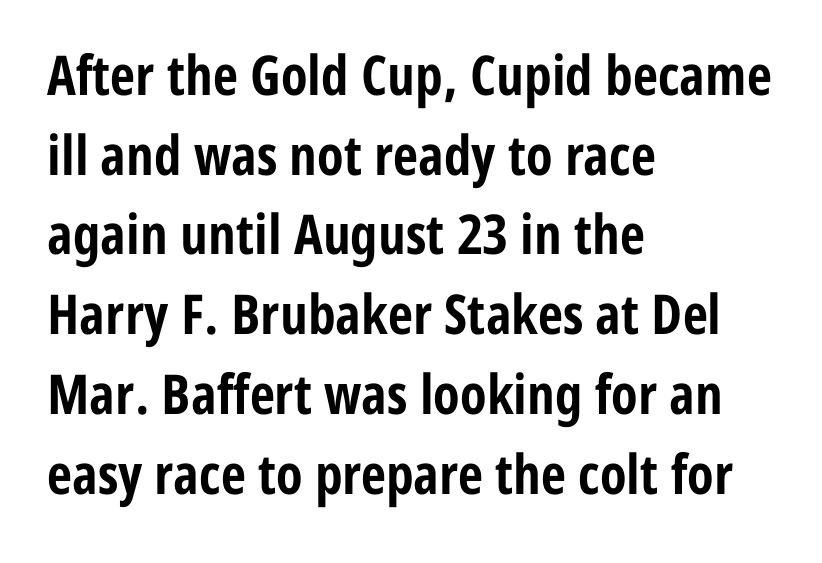
The image shows 55 px bold, condensed sans-serif type, upright; set left-aligned, normal line spacing (1.45x), normal letter spacing, not underlined; low stroke contrast and a medium x-height.
